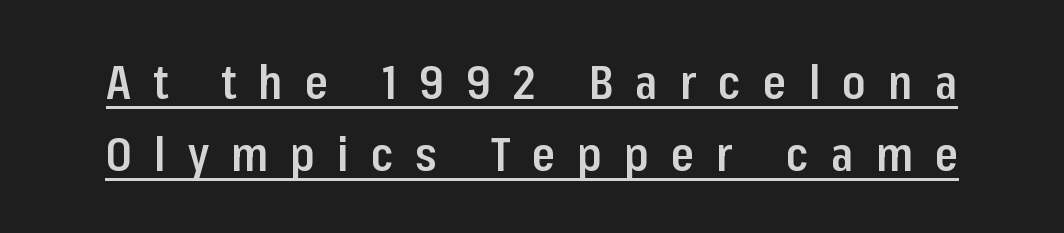
The image shows 47 px semibold, condensed sans-serif type, upright; set normal line spacing (1.53x), unusually wide letter spacing (+0.47 em), underlined; low stroke contrast and a medium x-height.
